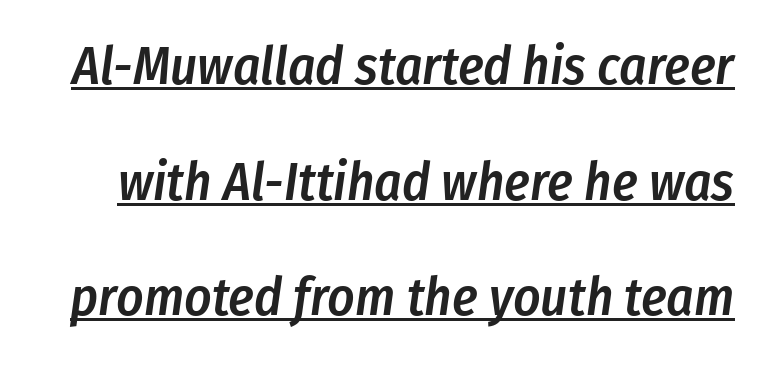
The image shows 53 px semibold, condensed type, italic (leaning right); set loose line spacing (2.18x), normal letter spacing, underlined; low stroke contrast and a medium x-height.
